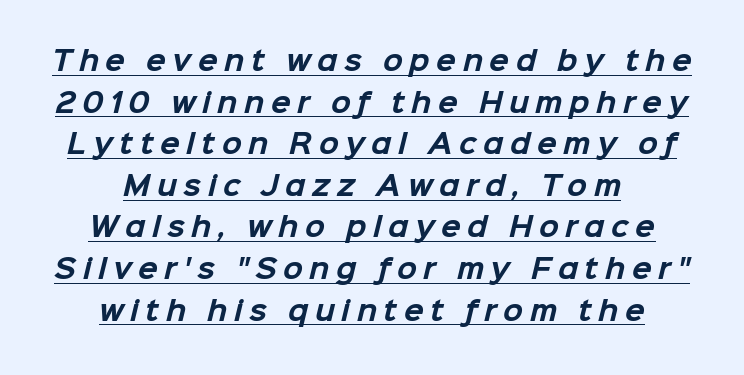
{"bold": "yes", "underline": "yes", "align": "center", "line_spacing": "normal", "line_spacing_ratio": 1.6, "letter_spacing": "wide", "letter_spacing_em": 0.25, "glyph_px": 26}
